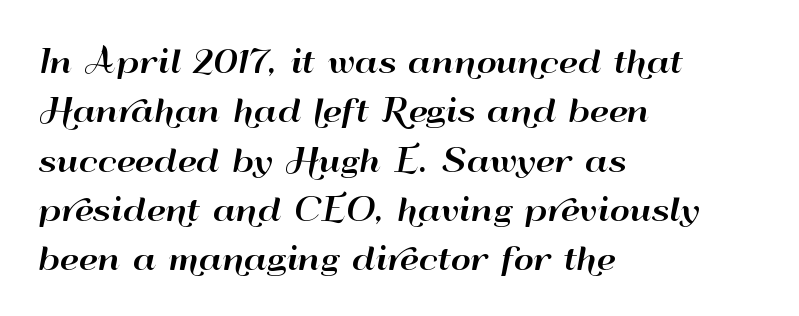
Q: Is the text italic (slanted)? A: Yes.
Q: Is the typeface a serif or a sans-serif typeface? A: Sans-serif.
Q: Is the text underlined? A: No.
Q: How is the paragraph aligned? A: Left-aligned.
Q: Is the spacing between letters normal or unusually wide? A: Normal.
Q: Is the spacing between lines tight, normal or loose? A: Normal.
Q: Width (condensed, normal, or wide)? A: Wide.
Q: Stroke contrast? A: High.
Q: x-height? A: Small.
Q: Monospaced? A: No.
